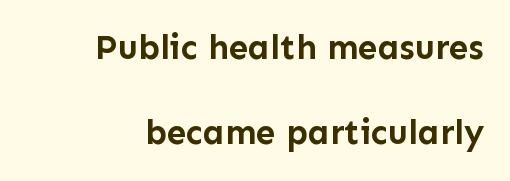
The image shows 35 px semibold sans-serif type, upright; set right-aligned, loose line spacing (2.44x), normal letter spacing, not underlined; low stroke contrast and a medium x-height.
